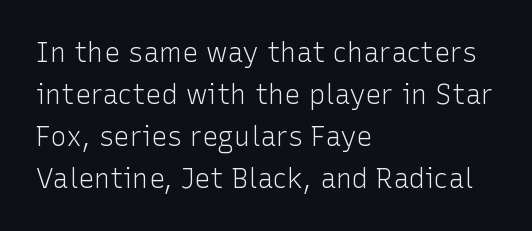
{"italic": "no", "bold": "no", "underline": "no", "align": "left", "line_spacing": "normal", "line_spacing_ratio": 1.55, "letter_spacing": "normal", "letter_spacing_em": 0.0, "glyph_px": 27}
